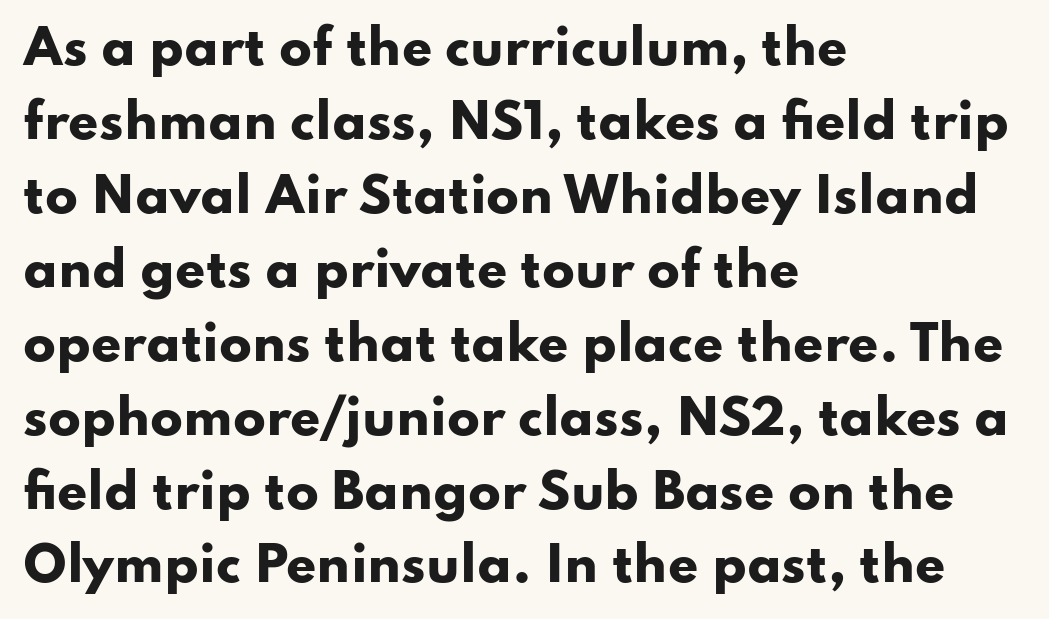
{"serif": "no", "italic": "no", "bold": "yes", "weight": "heavy", "width": "wide", "stroke_contrast": "low", "x_height": "small", "monospaced": "no", "underline": "no", "align": "left", "line_spacing": "normal", "line_spacing_ratio": 1.54, "letter_spacing": "normal", "letter_spacing_em": 0.0, "glyph_px": 48}
